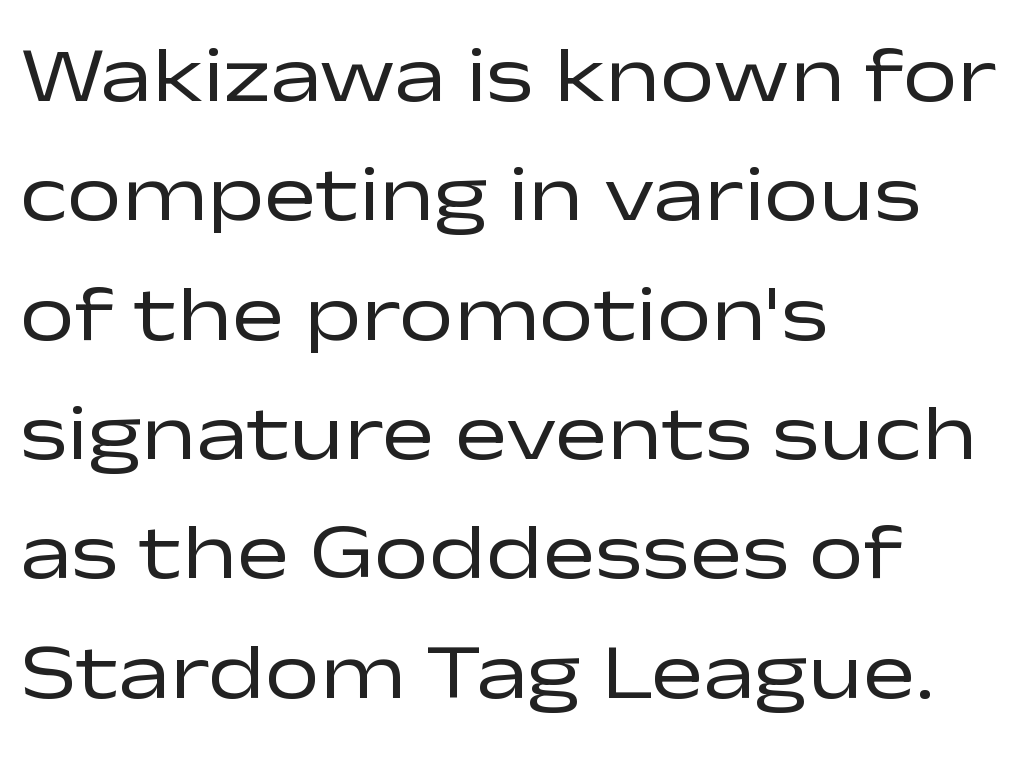
{"serif": "no", "italic": "no", "bold": "no", "weight": "regular", "width": "wide", "stroke_contrast": "low", "x_height": "medium", "monospaced": "no", "underline": "no", "align": "left", "line_spacing": "normal", "line_spacing_ratio": 1.53, "letter_spacing": "normal", "letter_spacing_em": 0.0, "glyph_px": 78}
